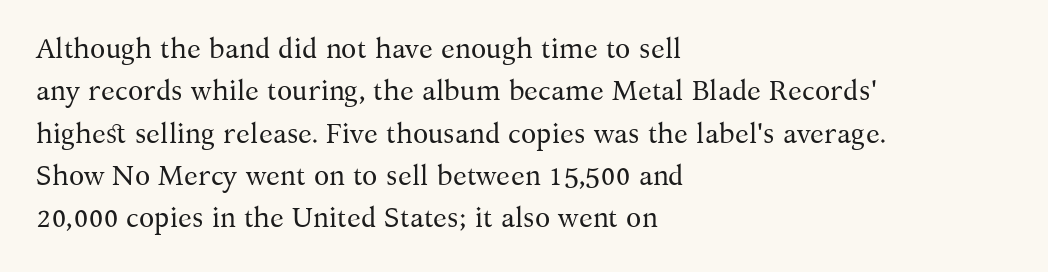
The image shows 28 px regular-weight serif type, upright; set left-aligned, normal line spacing (1.51x), normal letter spacing, not underlined; medium stroke contrast and a medium x-height.
